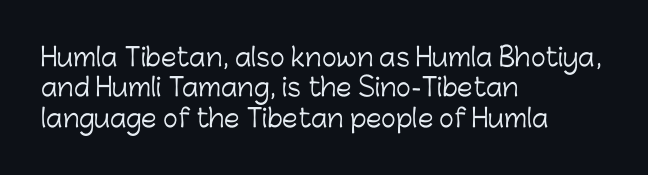
Q: Is the text bold? A: No.
Q: Is the text italic (slanted)? A: No, it is upright.
Q: Is the text underlined? A: No.
Q: How is the paragraph aligned? A: Left-aligned.
Q: Is the spacing between letters normal or unusually wide? A: Normal.
